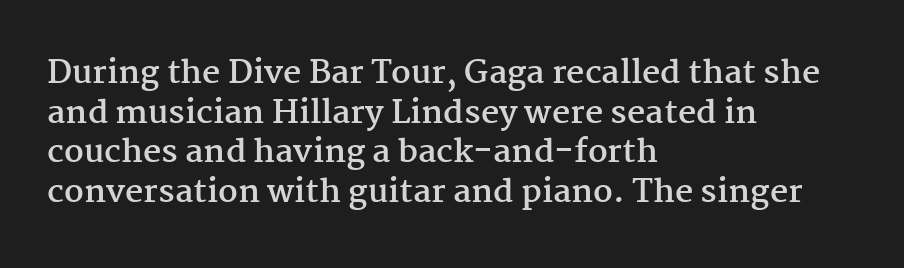
The image shows 32 px semibold serif type, upright; set left-aligned, line spacing 1.24x, normal letter spacing, not underlined; medium stroke contrast and a medium x-height.
